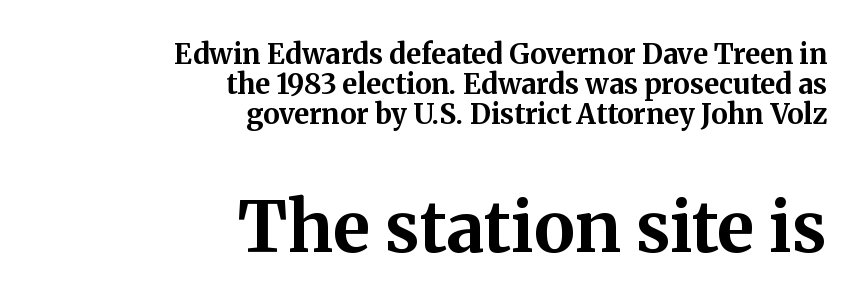
{"serif": "yes", "italic": "no", "bold": "yes", "weight": "bold", "width": "normal", "stroke_contrast": "medium", "x_height": "medium", "monospaced": "no", "underline": "no", "align": "right", "line_spacing": "tight", "line_spacing_ratio": 1.08, "letter_spacing": "normal", "letter_spacing_em": 0.0, "larger_block": "second", "size_ratio": 2.5, "glyph_px": 70}
